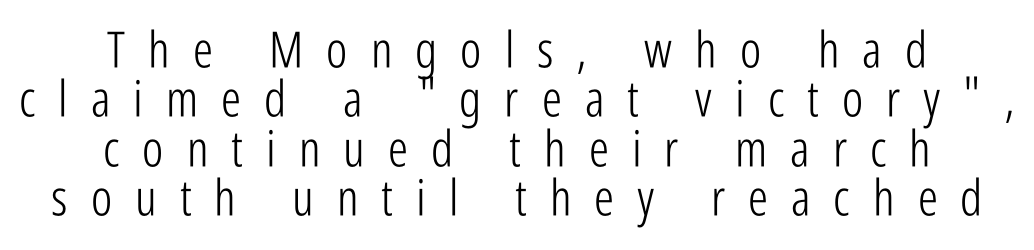
{"serif": "no", "italic": "no", "bold": "no", "weight": "light", "width": "condensed", "stroke_contrast": "low", "x_height": "medium", "monospaced": "no", "underline": "no", "align": "center", "line_spacing": "tight", "line_spacing_ratio": 0.99, "letter_spacing": "wide", "letter_spacing_em": 0.46, "glyph_px": 50}
